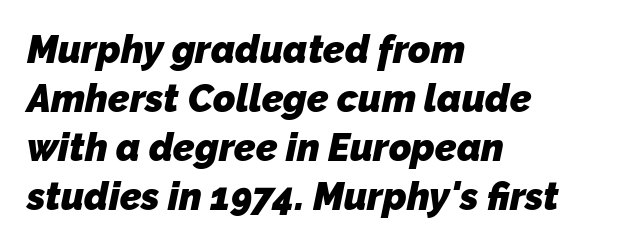
{"serif": "no", "bold": "yes", "weight": "heavy", "width": "normal", "stroke_contrast": "low", "x_height": "medium", "monospaced": "no", "underline": "no", "align": "left", "line_spacing": "normal", "line_spacing_ratio": 1.29, "letter_spacing": "normal", "letter_spacing_em": 0.0, "glyph_px": 38}
